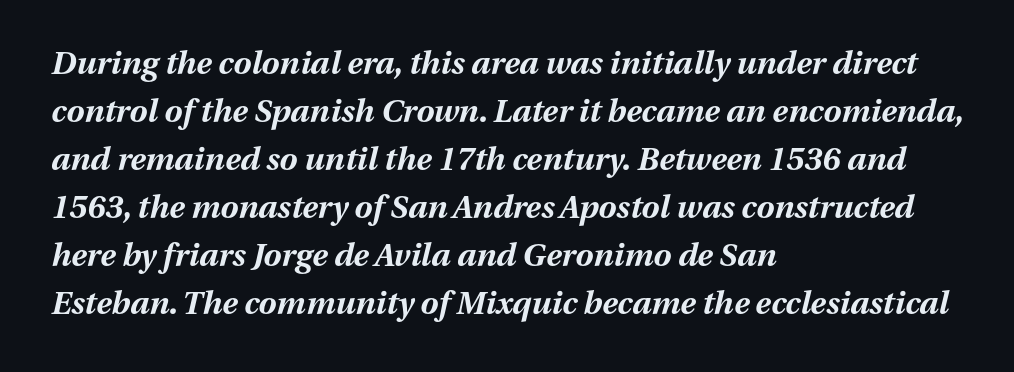
The image shows 32 px bold type, italic (leaning right); set left-aligned, normal line spacing (1.5x), normal letter spacing, not underlined; medium stroke contrast and a medium x-height.
